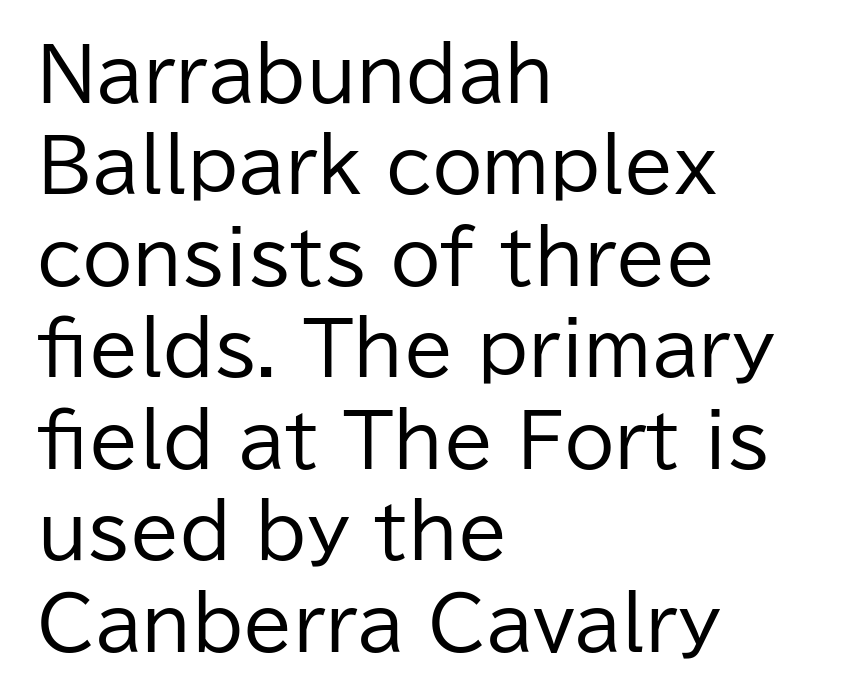
A typesetter would call this proportional, since set widths differ per character. The typesetting does not lean heavy: it is not bold. No extra tracking has been applied to these lines. A typesetter would label this face a sans. Alignment: flush left.
